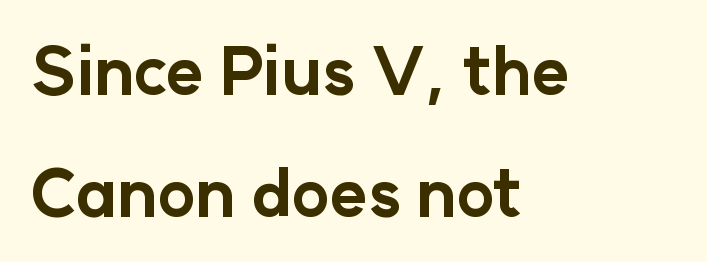
Q: Is the text bold? A: Yes.
Q: Is the text italic (slanted)? A: No, it is upright.
Q: Is the typeface a serif or a sans-serif typeface? A: Sans-serif.
Q: Is the text underlined? A: No.
Q: How is the paragraph aligned? A: Left-aligned.
Q: Is the spacing between letters normal or unusually wide? A: Normal.
Q: Width (condensed, normal, or wide)? A: Normal.
Q: Stroke contrast? A: Low.
Q: x-height? A: Medium.
Q: Monospaced? A: No.
